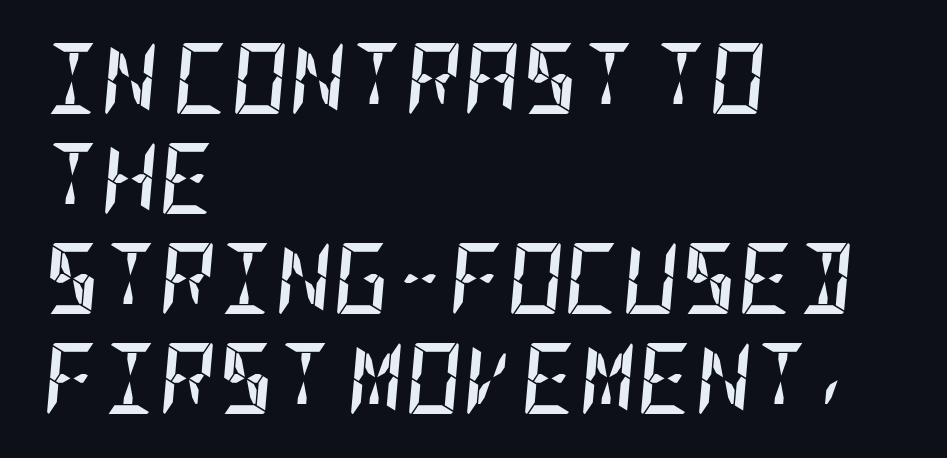
{"italic": "yes", "lean": "right", "slant_degrees": 5, "bold": "yes", "weight": "semibold", "width": "condensed", "stroke_contrast": "low", "x_height": "large", "underline": "no", "align": "left", "line_spacing": "normal", "line_spacing_ratio": 1.41, "letter_spacing": "normal", "letter_spacing_em": 0.0, "glyph_px": 71}
